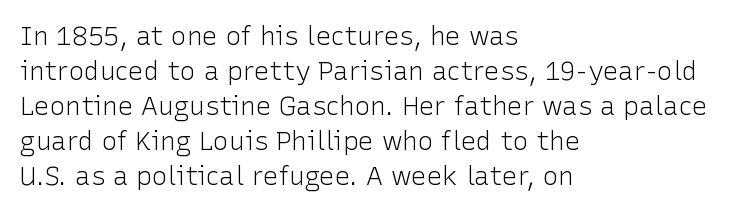
{"italic": "no", "bold": "no", "underline": "no", "align": "left", "line_spacing": "normal", "line_spacing_ratio": 1.35, "letter_spacing": "normal", "letter_spacing_em": 0.0, "glyph_px": 26}
